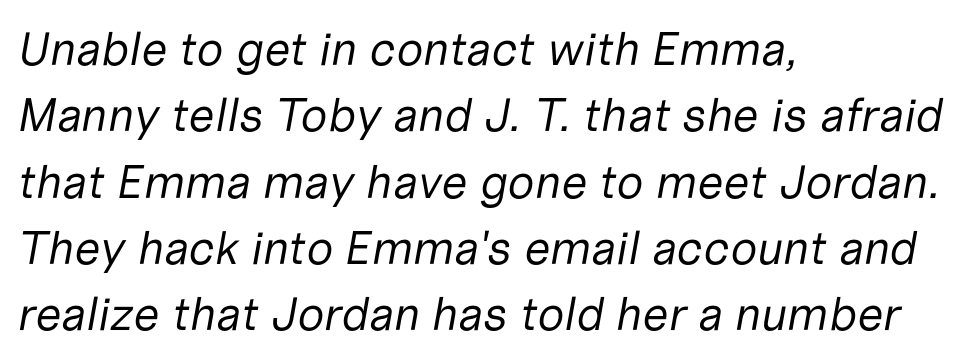
{"italic": "yes", "lean": "right", "slant_degrees": 10, "bold": "no", "weight": "regular", "width": "normal", "stroke_contrast": "low", "x_height": "medium", "monospaced": "no", "underline": "no", "align": "left", "line_spacing": "normal", "line_spacing_ratio": 1.41, "letter_spacing": "normal", "letter_spacing_em": 0.0, "glyph_px": 47}
